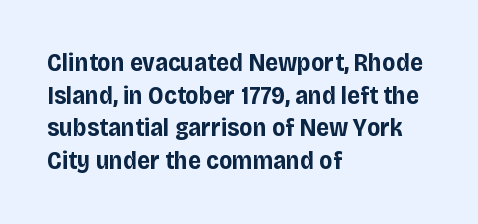
You could call the tracking neutral — neither tight nor loose. Ordinary non-slanted type is in use. Heavy, bold letterforms. Does the copy run flush right? No — it runs flush left. Regular leading.
